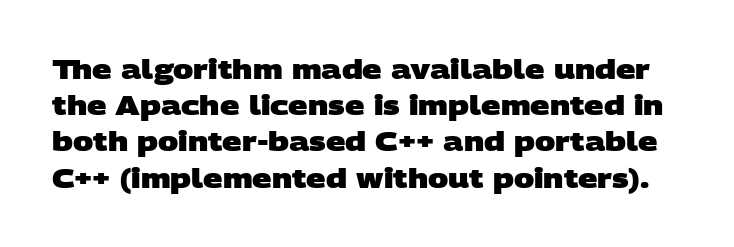
Q: Is the text bold? A: Yes.
Q: Is the text underlined? A: No.
Q: Is the spacing between letters normal or unusually wide? A: Normal.
Q: Is the spacing between lines tight, normal or loose? A: Normal.
